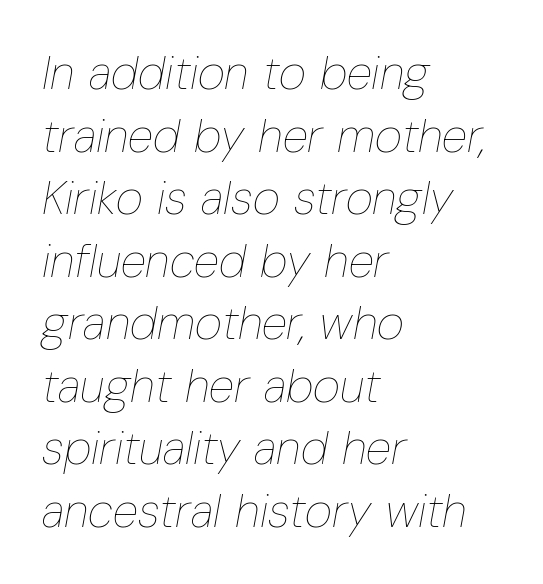
The image shows 47 px thin, condensed type, italic (leaning right); set left-aligned, normal line spacing (1.33x), normal letter spacing, not underlined; low stroke contrast and a medium x-height.
